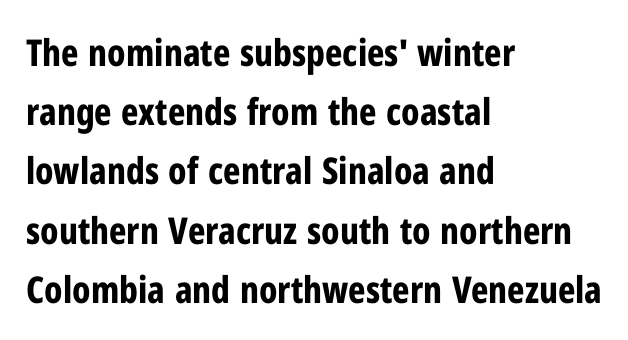
The letters are bold, with thick, heavy strokes. Bare-footed words on every line. A typesetter would call this zero additional tracking. This block has exactly the height ordinary leading produces. Teacher's note: observe the even left margin — that is flush-left alignment. The lettering stays uniformly vertical, giving the passage a roman look.
